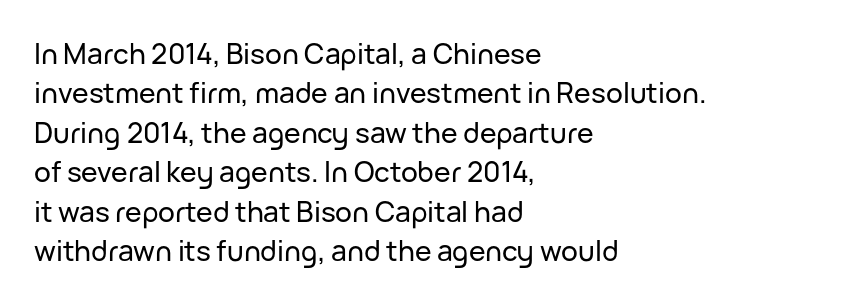
The image shows 28 px sans-serif type, upright; set left-aligned, normal line spacing (1.41x), normal letter spacing, not underlined; low stroke contrast and a medium x-height.
